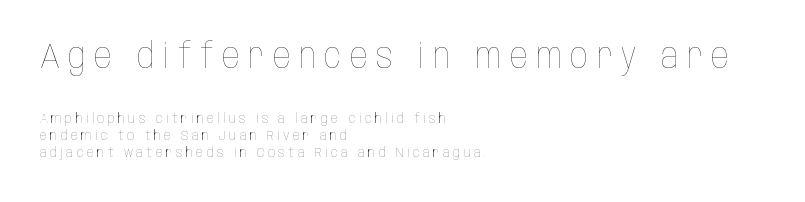
The image shows 35 px thin, condensed type, upright; set left-aligned, line spacing 1.23x, unusually wide letter spacing (+0.24 em), not underlined; the first (top) block is 2.5x larger; low stroke contrast and a large x-height.
